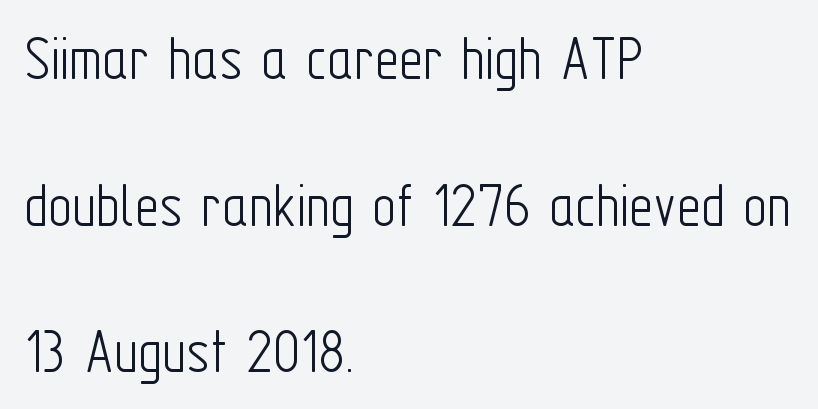
Q: Is the text bold? A: No.
Q: Is the text italic (slanted)? A: No, it is upright.
Q: Is the typeface a serif or a sans-serif typeface? A: Sans-serif.
Q: Is the text underlined? A: No.
Q: How is the paragraph aligned? A: Left-aligned.
Q: Is the spacing between letters normal or unusually wide? A: Normal.
Q: Is the spacing between lines tight, normal or loose? A: Loose.
Q: Width (condensed, normal, or wide)? A: Condensed.
Q: Stroke contrast? A: Low.
Q: x-height? A: Medium.
Q: Monospaced? A: No.
